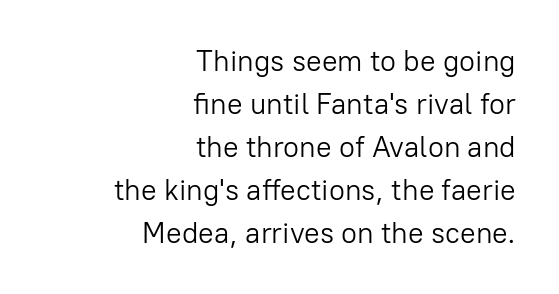
Q: Is the text bold? A: No.
Q: Is the text italic (slanted)? A: No, it is upright.
Q: Is the typeface a serif or a sans-serif typeface? A: Sans-serif.
Q: Is the text underlined? A: No.
Q: How is the paragraph aligned? A: Right-aligned.
Q: Is the spacing between letters normal or unusually wide? A: Normal.
Q: Is the spacing between lines tight, normal or loose? A: Normal.
Q: Width (condensed, normal, or wide)? A: Normal.
Q: Stroke contrast? A: Low.
Q: x-height? A: Medium.
Q: Monospaced? A: No.
